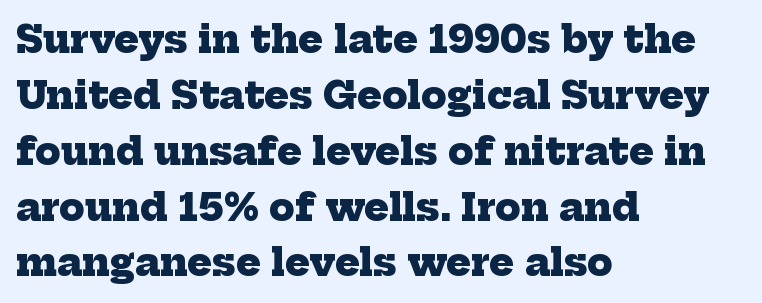
Q: Is the text bold? A: Yes.
Q: Is the typeface a serif or a sans-serif typeface? A: Serif.
Q: Is the text underlined? A: No.
Q: How is the paragraph aligned? A: Left-aligned.
Q: Is the spacing between letters normal or unusually wide? A: Normal.
Q: Is the spacing between lines tight, normal or loose? A: Normal.
Q: Width (condensed, normal, or wide)? A: Normal.
Q: Stroke contrast? A: Low.
Q: x-height? A: Medium.
Q: Monospaced? A: No.
